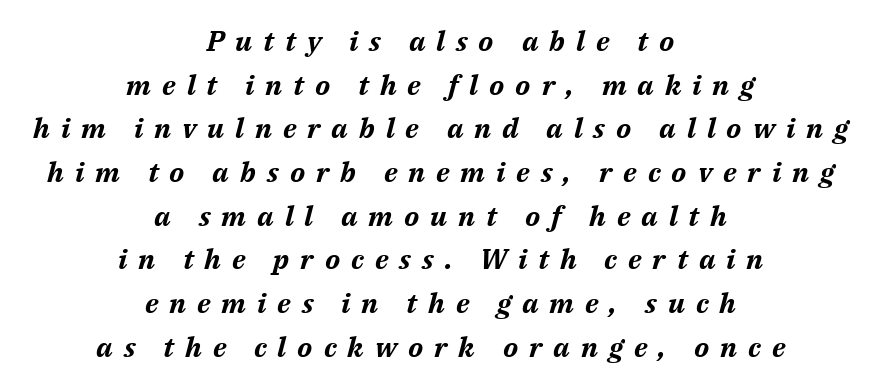
The image shows 28 px bold type, italic (leaning right); set centered, normal line spacing (1.56x), unusually wide letter spacing (+0.39 em), not underlined; medium stroke contrast and a medium x-height.
